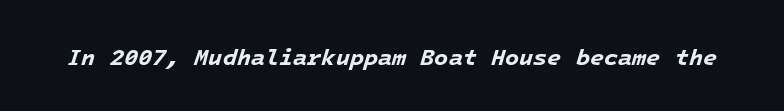
Q: Is the text bold? A: Yes.
Q: Is the text italic (slanted)? A: Yes, it leans right by about 16 degrees.
Q: Is the text underlined? A: No.
Q: Is the spacing between letters normal or unusually wide? A: Normal.
